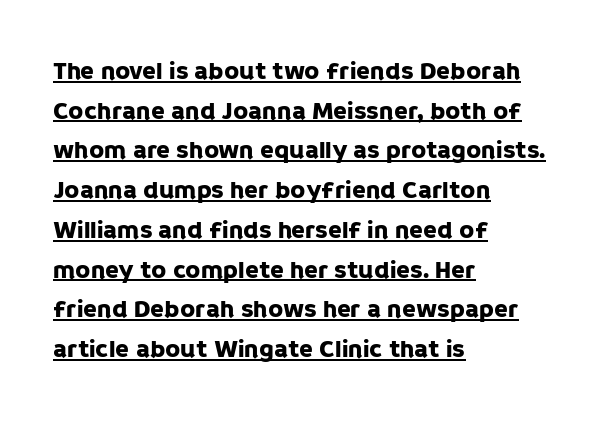
{"italic": "no", "underline": "yes", "align": "left", "line_spacing": "normal", "line_spacing_ratio": 1.59, "letter_spacing": "normal", "letter_spacing_em": 0.0, "glyph_px": 25}
